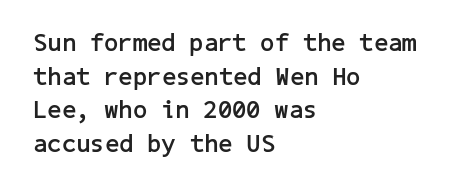
The image shows 25 px bold type, upright; set left-aligned, normal line spacing (1.35x), normal letter spacing, not underlined.
